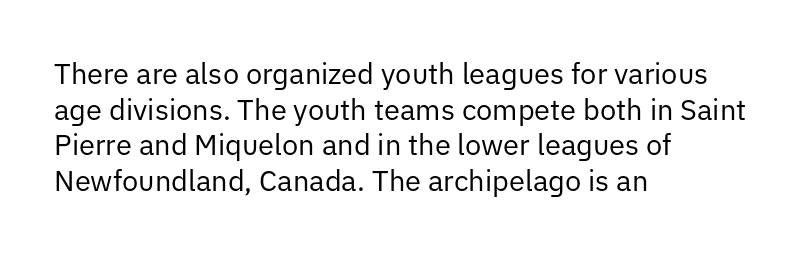
{"serif": "no", "italic": "no", "bold": "no", "weight": "regular", "width": "normal", "stroke_contrast": "low", "x_height": "medium", "monospaced": "no", "underline": "no", "align": "left", "line_spacing_ratio": 1.23, "letter_spacing": "normal", "letter_spacing_em": 0.0, "glyph_px": 29}
